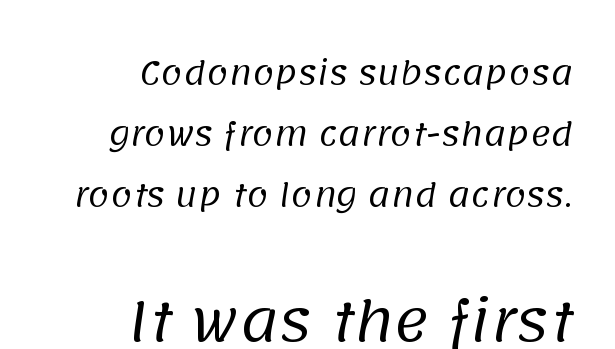
The face used here is rendered with its standard letterfit. Proportional: the letters do not fall into vertical columns. The specimen omits any rule beneath the text block's lines. The face used here appears at its bigger size in the lower chunk. The strokes carry an ordinary text weight at most.
